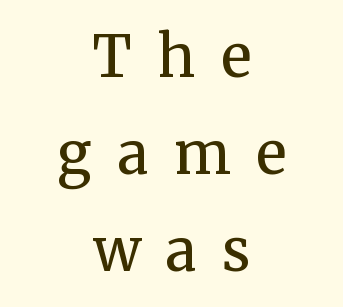
The image shows 57 px regular-weight serif type, upright; set centered, normal line spacing (1.7x), unusually wide letter spacing (+0.45 em), not underlined; medium stroke contrast and a medium x-height.
